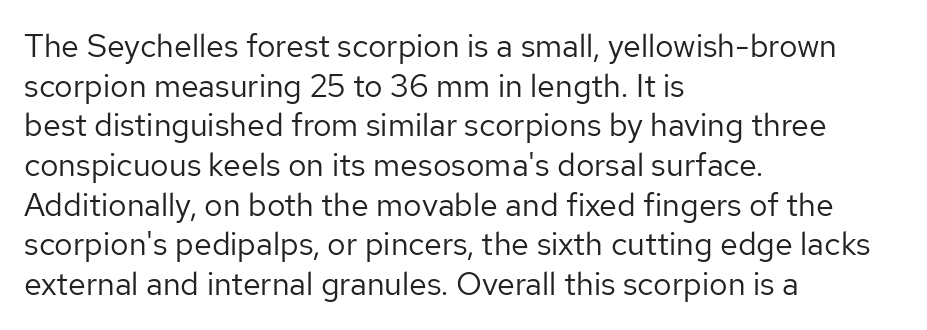
{"serif": "no", "italic": "no", "bold": "no", "weight": "regular", "width": "normal", "stroke_contrast": "low", "x_height": "medium", "monospaced": "no", "underline": "no", "align": "left", "line_spacing_ratio": 1.24, "letter_spacing": "normal", "letter_spacing_em": 0.0, "glyph_px": 32}
